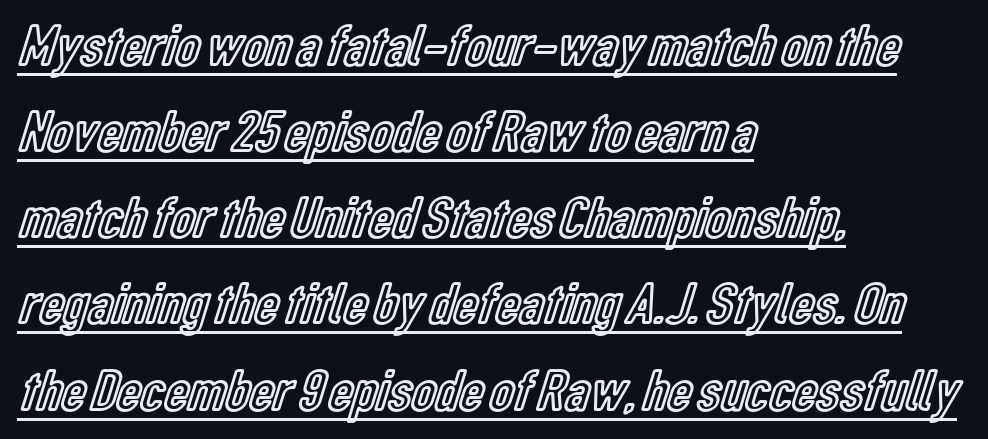
The image shows 59 px condensed type; set left-aligned, normal line spacing (1.46x), normal letter spacing, underlined; a medium x-height.
